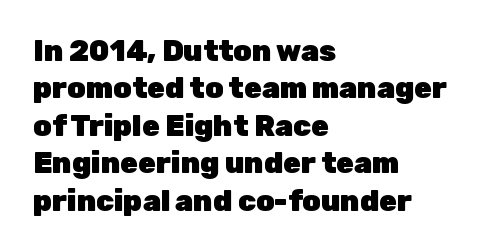
This rendering leaves character spacing at its baseline value. Posture: vertical. A typesetter would call this proportional, since set widths differ per character. These lines stack with their left ends in a neat column. Only glyphs here, with clear space below each row. A typesetter would label this face a sans.
